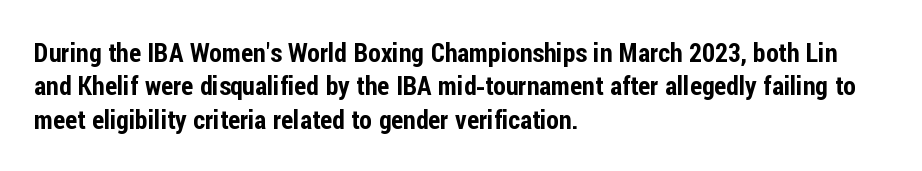
Beneath every word, the page is bare. Evenly set lines give the paragraph a standard silhouette. The compositor pushed each line to the left boundary. Spacing between characters is what you'd get straight out of the box. When letters stand straight like this, we call the style roman or upright.
